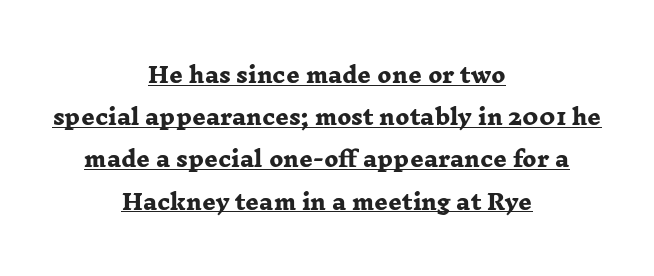
The image shows 21 px bold type; set centered, loose line spacing (2.01x), normal letter spacing, underlined.
